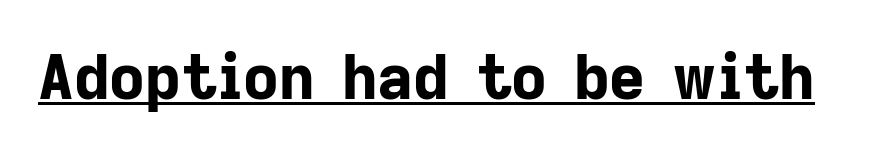
Q: Is the text bold? A: Yes.
Q: Is the text italic (slanted)? A: No, it is upright.
Q: Is the typeface a serif or a sans-serif typeface? A: Sans-serif.
Q: Is the text underlined? A: Yes.
Q: Is the spacing between letters normal or unusually wide? A: Normal.
Q: Width (condensed, normal, or wide)? A: Normal.
Q: Stroke contrast? A: Low.
Q: x-height? A: Medium.
Q: Monospaced? A: No.
